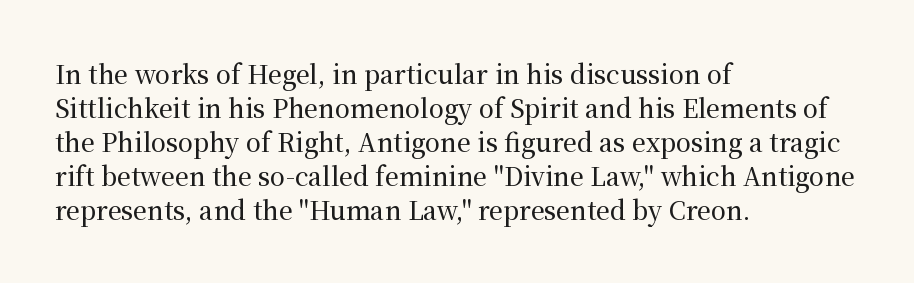
Q: Is the text italic (slanted)? A: No, it is upright.
Q: Is the text underlined? A: No.
Q: How is the paragraph aligned? A: Left-aligned.
Q: Is the spacing between letters normal or unusually wide? A: Normal.
Q: Is the spacing between lines tight, normal or loose? A: Normal.
